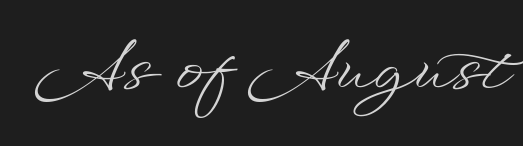
Q: Is the text bold? A: No.
Q: Is the text italic (slanted)? A: Yes.
Q: Is the text underlined? A: No.
Q: Is the spacing between letters normal or unusually wide? A: Normal.
Q: Width (condensed, normal, or wide)? A: Wide.
Q: Stroke contrast? A: Low.
Q: x-height? A: Small.
Q: Monospaced? A: No.
